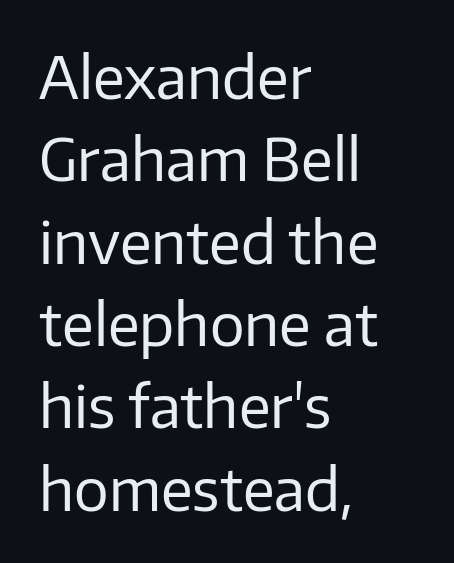
Q: Is the text bold? A: No.
Q: Is the text italic (slanted)? A: No, it is upright.
Q: Is the typeface a serif or a sans-serif typeface? A: Sans-serif.
Q: Is the text underlined? A: No.
Q: How is the paragraph aligned? A: Left-aligned.
Q: Is the spacing between letters normal or unusually wide? A: Normal.
Q: Is the spacing between lines tight, normal or loose? A: Normal.
Q: Width (condensed, normal, or wide)? A: Normal.
Q: Stroke contrast? A: Low.
Q: x-height? A: Medium.
Q: Monospaced? A: No.
